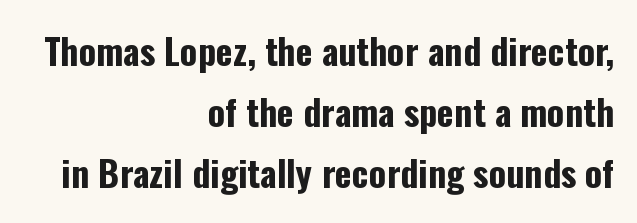
{"serif": "no", "italic": "no", "bold": "yes", "weight": "bold", "width": "condensed", "stroke_contrast": "low", "x_height": "medium", "monospaced": "no", "underline": "no", "align": "right", "line_spacing": "normal", "line_spacing_ratio": 1.7, "letter_spacing": "normal", "letter_spacing_em": 0.0, "glyph_px": 36}
